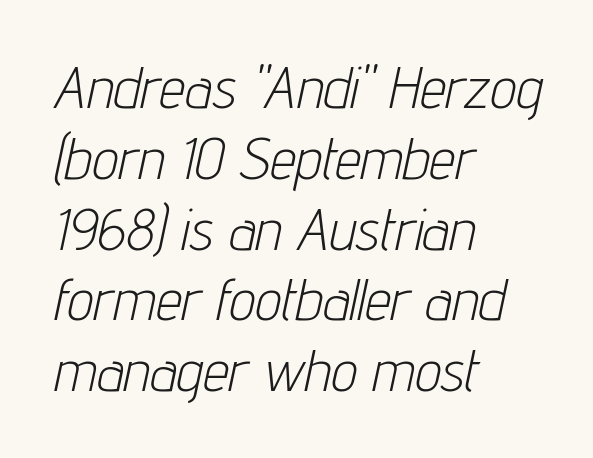
Check under the words: just untouched page. These lines stack with their left ends in a neat column. A typesetter would call this zero additional tracking. A light-to-regular cut is what we see here. Spacing verdict: proportional, widths tailored to each character.
